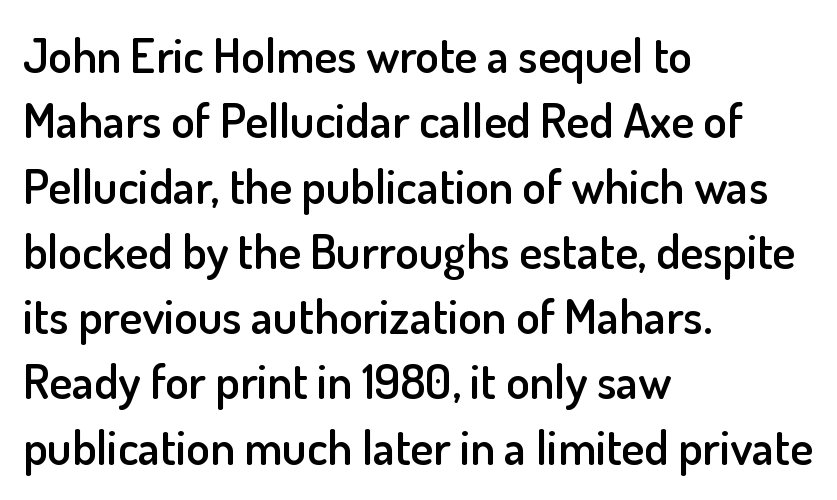
{"serif": "no", "italic": "no", "bold": "semi", "weight": "semibold", "width": "normal", "stroke_contrast": "low", "x_height": "small", "monospaced": "no", "underline": "no", "align": "left", "line_spacing": "normal", "line_spacing_ratio": 1.36, "letter_spacing": "normal", "letter_spacing_em": 0.0, "glyph_px": 48}
